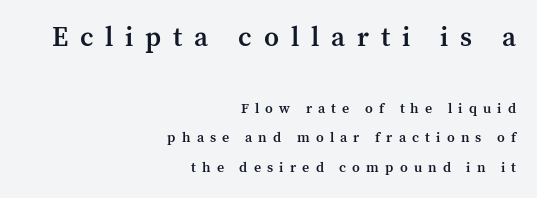
This block would shrink considerably if given ordinary leading; it's expanded now. The strip under each line holds only bare page. The ragged edge is on the left, which tells us the setting is flush right. Semibold letterforms, between regular and bold.
